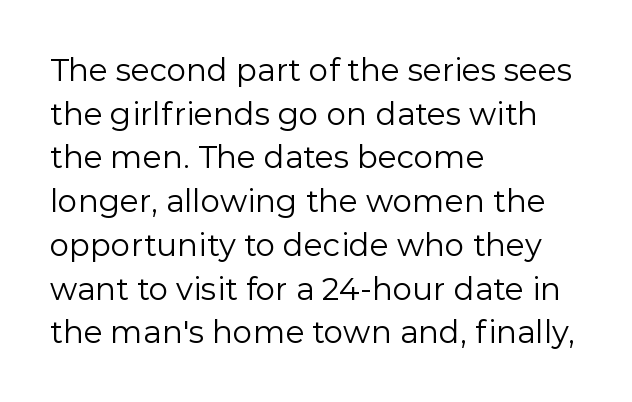
The image shows 31 px regular-weight sans-serif type, upright; set left-aligned, normal line spacing (1.41x), normal letter spacing, not underlined; a medium x-height.
